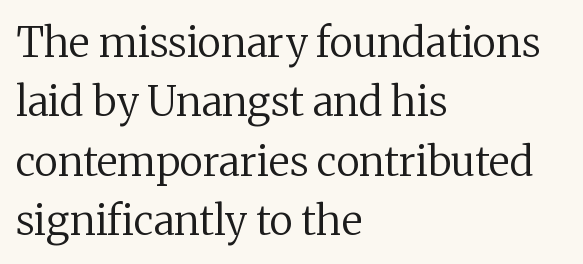
{"serif": "yes", "italic": "no", "bold": "no", "weight": "regular", "width": "normal", "stroke_contrast": "medium", "x_height": "medium", "monospaced": "no", "underline": "no", "align": "left", "line_spacing": "normal", "line_spacing_ratio": 1.45, "letter_spacing": "normal", "letter_spacing_em": 0.0, "glyph_px": 41}
